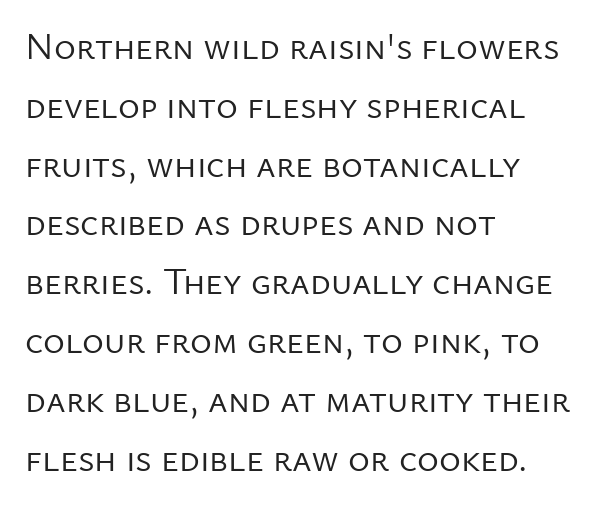
No chunkiness to these letters — they're not bold. Does the type have serifs? No, each stem ends abruptly. How would I describe the line gaps? Plain and ordinary. Teacher's note: observe the even left margin — that is flush-left alignment. The gap between lines stays unmarked.
